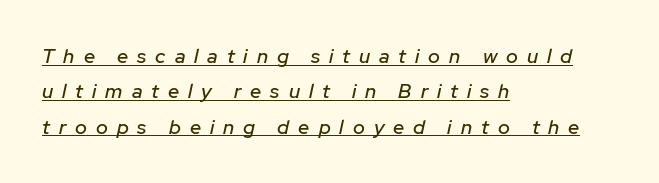
Q: Is the text italic (slanted)? A: Yes, it leans right by about 12 degrees.
Q: Is the text underlined? A: Yes.
Q: How is the paragraph aligned? A: Left-aligned.
Q: Is the spacing between letters normal or unusually wide? A: Unusually wide.
